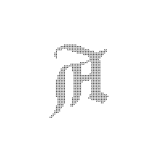
The image shows 45 px condensed type, upright; set unusually wide letter spacing (+0.47 em), not underlined; a small x-height.
